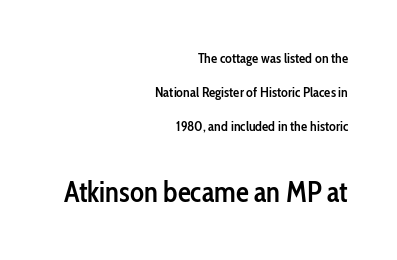
The image shows 29 px semibold, condensed sans-serif type, upright; set right-aligned, loose line spacing (2.43x), normal letter spacing, not underlined; the second (bottom) block is 2.07x larger; low stroke contrast and a medium x-height.
